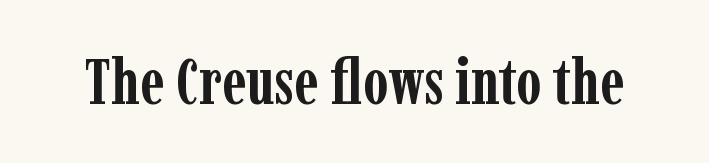
{"serif": "yes", "italic": "no", "bold": "yes", "weight": "semibold", "width": "condensed", "stroke_contrast": "low", "x_height": "medium", "monospaced": "no", "underline": "no", "letter_spacing": "normal", "letter_spacing_em": 0.0, "glyph_px": 64}
